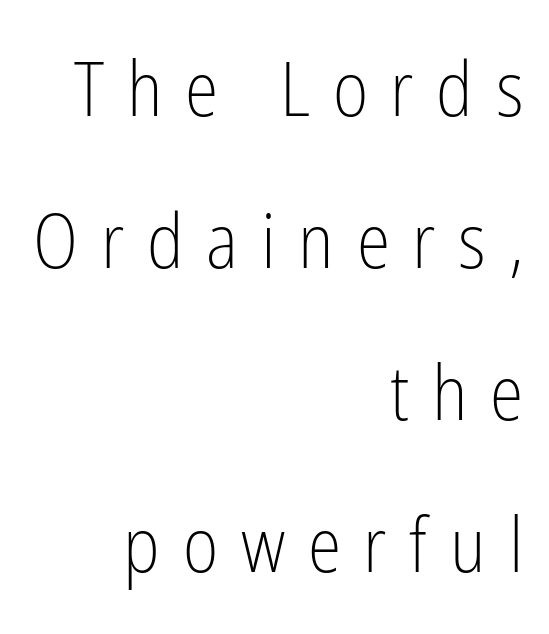
{"serif": "no", "italic": "no", "bold": "no", "weight": "light", "width": "condensed", "stroke_contrast": "low", "x_height": "medium", "monospaced": "no", "underline": "no", "align": "right", "line_spacing": "loose", "line_spacing_ratio": 2.0, "letter_spacing": "wide", "letter_spacing_em": 0.3, "glyph_px": 76}
